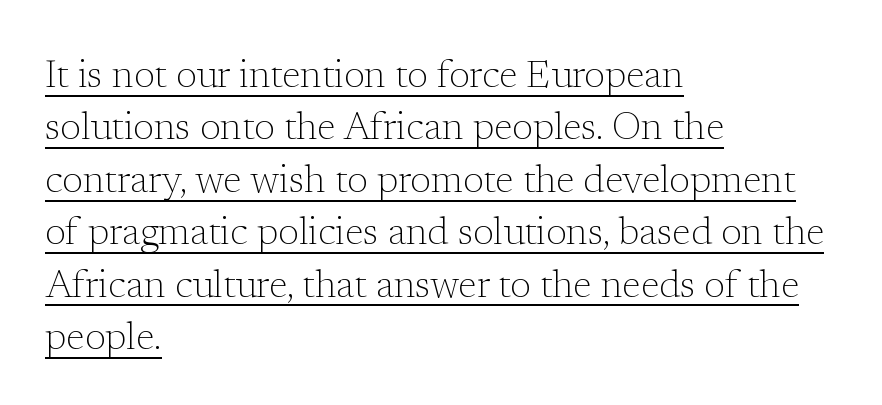
The image shows 38 px light serif type, upright; set left-aligned, normal line spacing (1.38x), normal letter spacing, underlined; low stroke contrast and a medium x-height.
